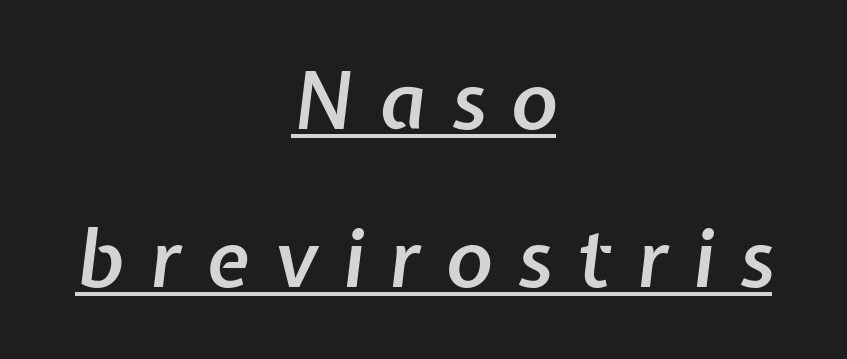
The image shows 79 px semibold type, italic (leaning right); set centered, loose line spacing (2.0x), unusually wide letter spacing (+0.32 em), underlined; low stroke contrast and a medium x-height.
